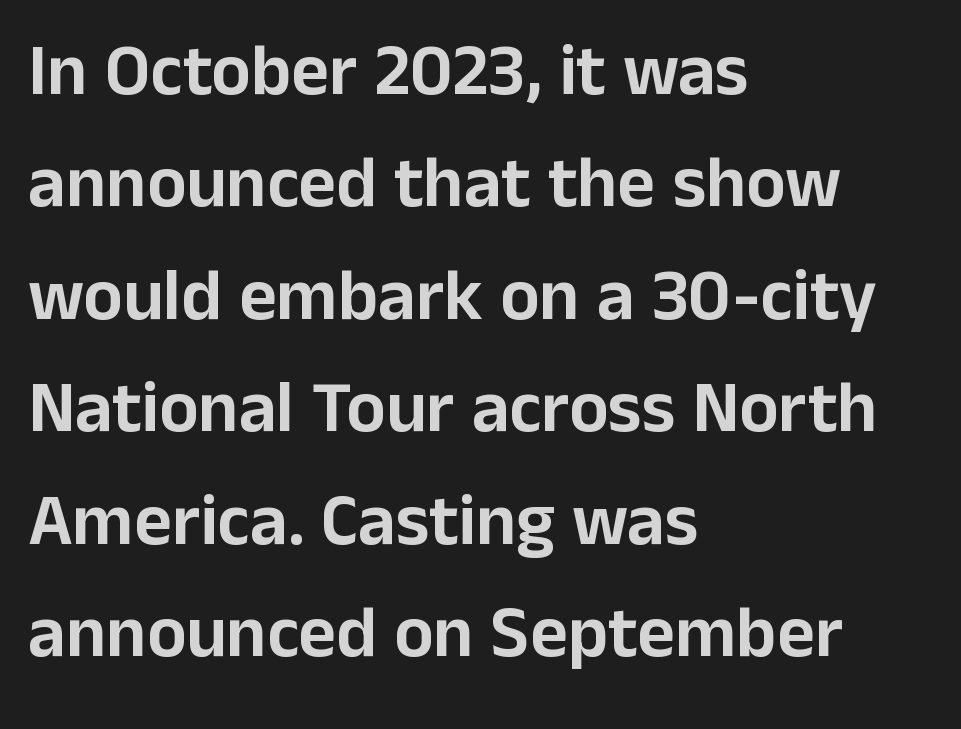
The image shows 73 px sans-serif type, upright; set left-aligned, normal line spacing (1.54x), normal letter spacing, not underlined; low stroke contrast and a medium x-height.
